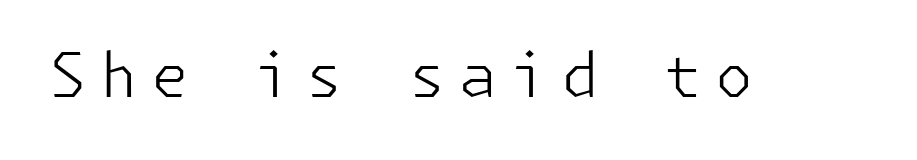
Q: Is the text bold? A: No.
Q: Is the text italic (slanted)? A: No, it is upright.
Q: Is the typeface a serif or a sans-serif typeface? A: Sans-serif.
Q: Is the text underlined? A: No.
Q: Is the spacing between letters normal or unusually wide? A: Unusually wide.
Q: Width (condensed, normal, or wide)? A: Normal.
Q: Stroke contrast? A: Low.
Q: x-height? A: Medium.
